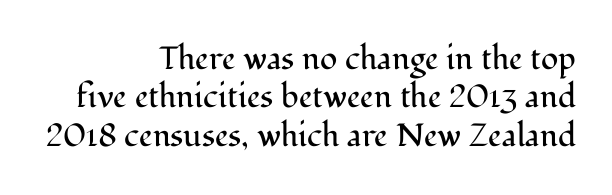
Q: Is the text bold? A: No.
Q: Is the text italic (slanted)? A: No, it is upright.
Q: Is the typeface a serif or a sans-serif typeface? A: Serif.
Q: Is the text underlined? A: No.
Q: How is the paragraph aligned? A: Right-aligned.
Q: Is the spacing between letters normal or unusually wide? A: Normal.
Q: Width (condensed, normal, or wide)? A: Normal.
Q: Stroke contrast? A: Medium.
Q: x-height? A: Medium.
Q: Monospaced? A: No.
